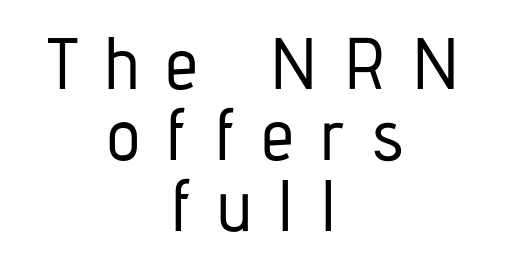
{"serif": "no", "italic": "no", "width": "condensed", "stroke_contrast": "low", "x_height": "medium", "monospaced": "no", "underline": "no", "align": "center", "line_spacing": "tight", "line_spacing_ratio": 0.97, "letter_spacing": "wide", "letter_spacing_em": 0.36, "glyph_px": 73}
